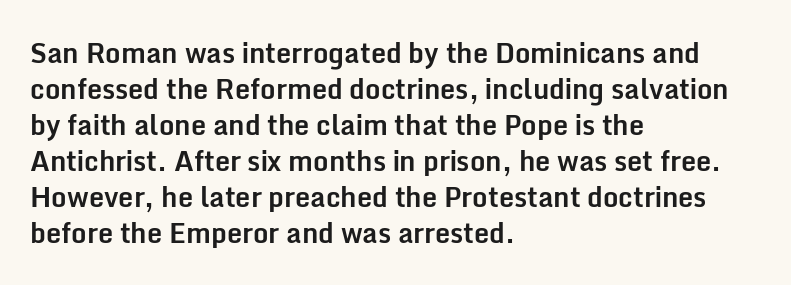
Is there much room between lines? A standard amount, neither cramped nor airy. This rendering features lettering with no underline. The typography opts for an upright posture over an oblique one. Standard letterfit; no display-style spreading of the glyphs. Line starts are locked; line ends wander. Heavy-handed strokes throughout: this text is bold.
